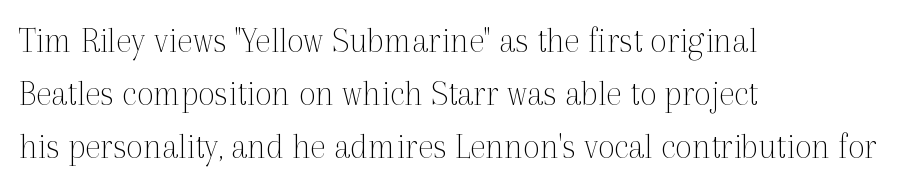
The image shows 37 px thin serif type, upright; set left-aligned, normal line spacing (1.43x), normal letter spacing, not underlined; a medium x-height.
